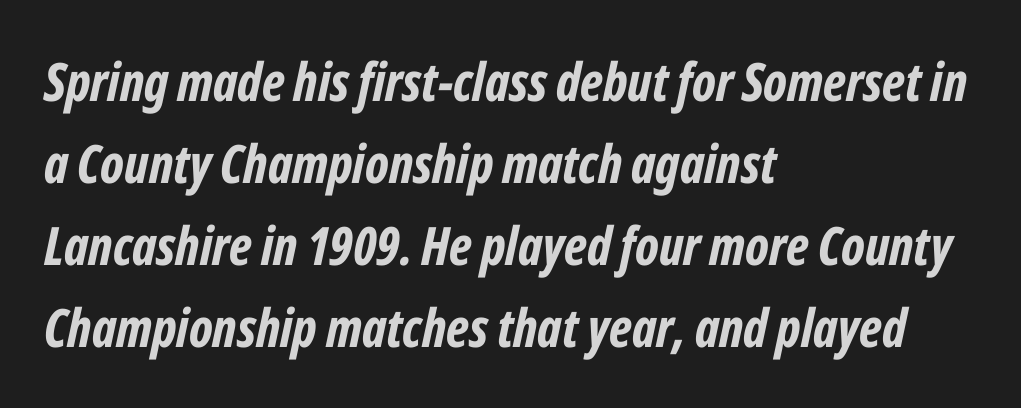
The image shows 53 px bold, condensed type, italic (leaning right); set left-aligned, normal line spacing (1.55x), normal letter spacing, not underlined; low stroke contrast and a medium x-height.
